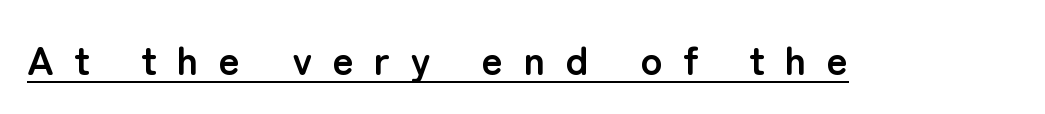
{"serif": "no", "italic": "no", "bold": "yes", "weight": "semibold", "width": "normal", "stroke_contrast": "low", "x_height": "medium", "monospaced": "no", "underline": "yes", "letter_spacing": "wide", "letter_spacing_em": 0.49, "glyph_px": 41}
